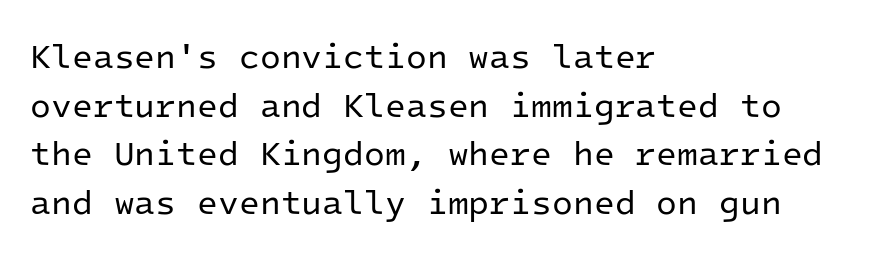
The image shows 34 px regular-weight sans-serif type, upright, monospaced; set left-aligned, normal line spacing (1.43x), normal letter spacing, not underlined; low stroke contrast and a medium x-height.
